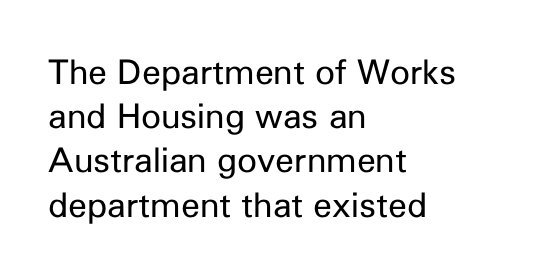
A roman cut, with each character standing at attention. A normal amount of white space separates one row of letters from the next. Is the block centered? No — it sits flush against the left margin. Proportional: the letters do not fall into vertical columns. Caption: standard tracking, unaltered.
